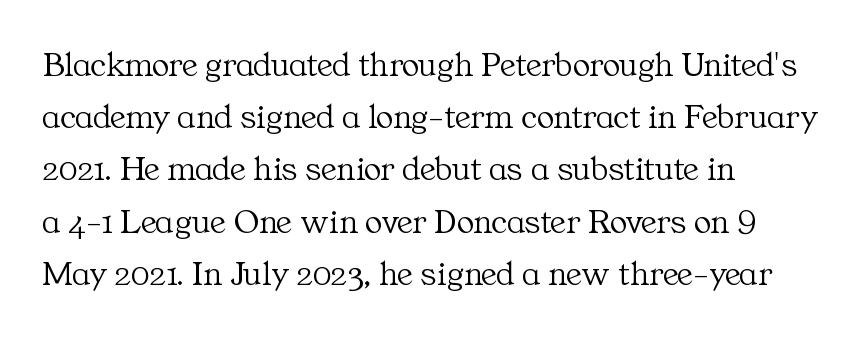
Casual observation: everything's shoved over to the left. How are the letters spaced? Ordinarily, with no added tracking. This rendering employs a face with finishing strokes, i.e., a serif. The typography opts for an upright posture over an oblique one.
